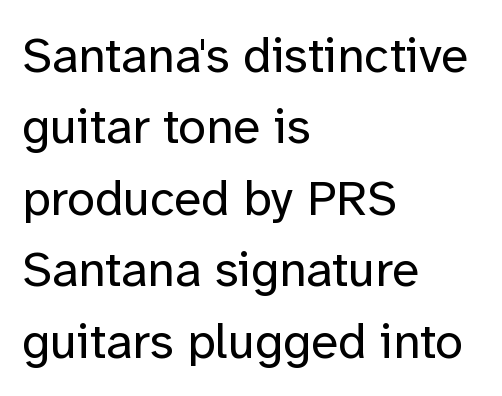
The image shows 50 px regular-weight sans-serif type, upright; set left-aligned, normal line spacing (1.43x), normal letter spacing, not underlined; low stroke contrast and a medium x-height.
